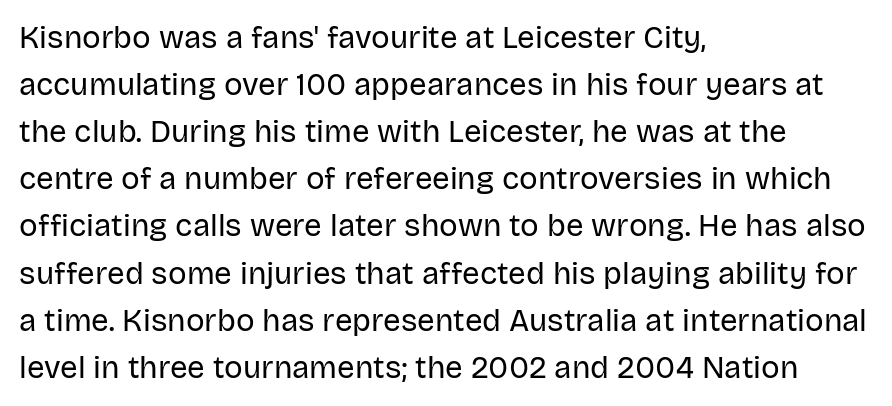
{"serif": "no", "italic": "no", "bold": "no", "weight": "regular", "width": "normal", "stroke_contrast": "low", "x_height": "large", "monospaced": "no", "underline": "no", "align": "left", "line_spacing": "normal", "line_spacing_ratio": 1.52, "letter_spacing": "normal", "letter_spacing_em": 0.0, "glyph_px": 31}
